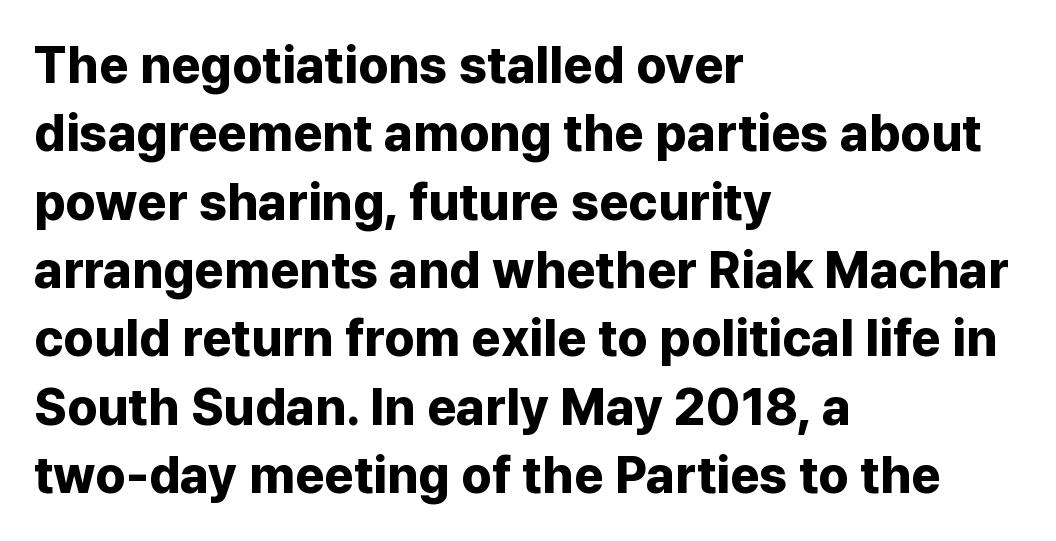
Q: Is the text bold? A: Yes.
Q: Is the text italic (slanted)? A: No, it is upright.
Q: Is the typeface a serif or a sans-serif typeface? A: Sans-serif.
Q: Is the text underlined? A: No.
Q: How is the paragraph aligned? A: Left-aligned.
Q: Is the spacing between letters normal or unusually wide? A: Normal.
Q: Is the spacing between lines tight, normal or loose? A: Normal.
Q: Width (condensed, normal, or wide)? A: Normal.
Q: Stroke contrast? A: Low.
Q: x-height? A: Medium.
Q: Monospaced? A: No.
